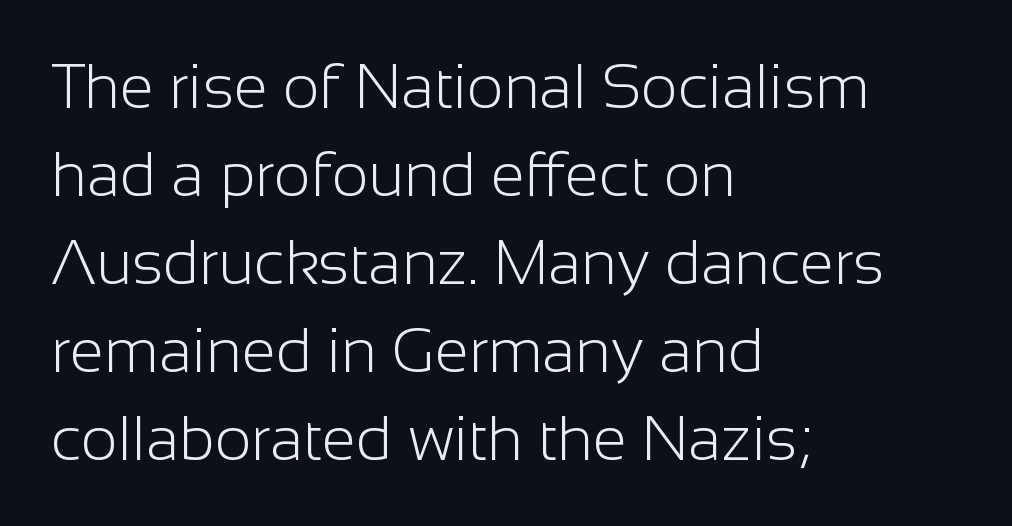
Q: Is the text bold? A: No.
Q: Is the text italic (slanted)? A: No, it is upright.
Q: Is the typeface a serif or a sans-serif typeface? A: Sans-serif.
Q: Is the text underlined? A: No.
Q: How is the paragraph aligned? A: Left-aligned.
Q: Is the spacing between letters normal or unusually wide? A: Normal.
Q: Is the spacing between lines tight, normal or loose? A: Normal.
Q: Width (condensed, normal, or wide)? A: Normal.
Q: Stroke contrast? A: Low.
Q: x-height? A: Medium.
Q: Monospaced? A: No.
